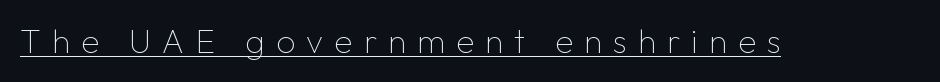
Students, observe the line beneath the letters — that is underlining. I'd call this a sans setting — the letters go barefoot. A typesetter would mark this as roman, not italic. Observe the wide spacing: letters keep a clear distance from each other.
